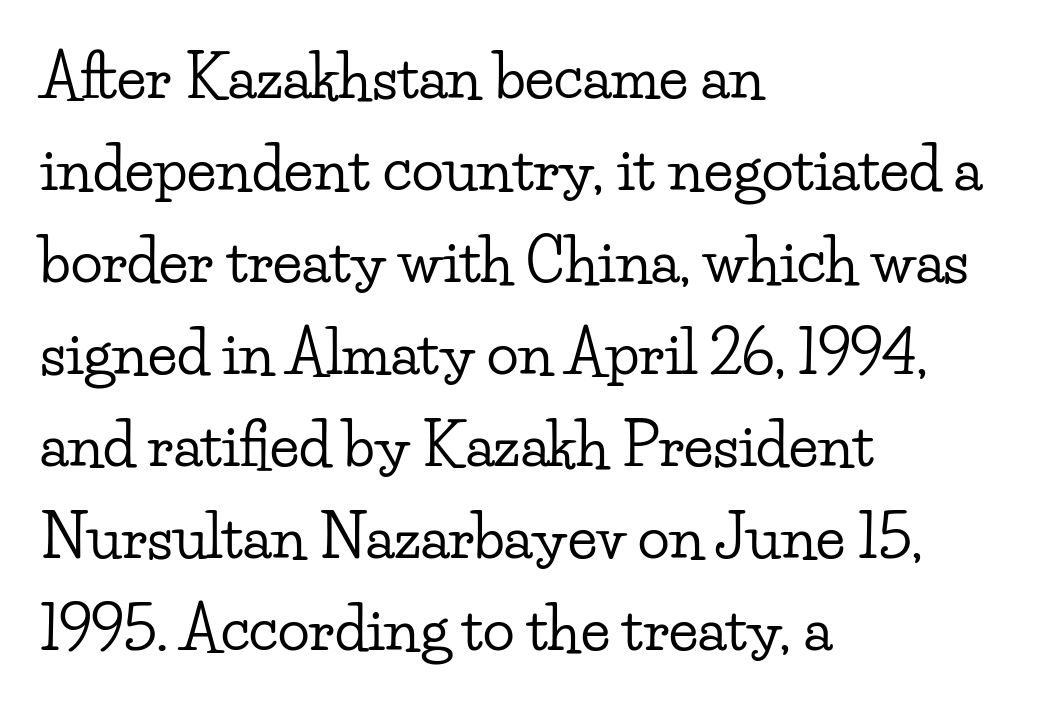
You could call the tracking neutral — neither tight nor loose. The glyphs are unaccompanied by any horizontal stroke below them. Layout note: lines flush left. Reading down the column, the eye jumps a familiar distance to each next line.
